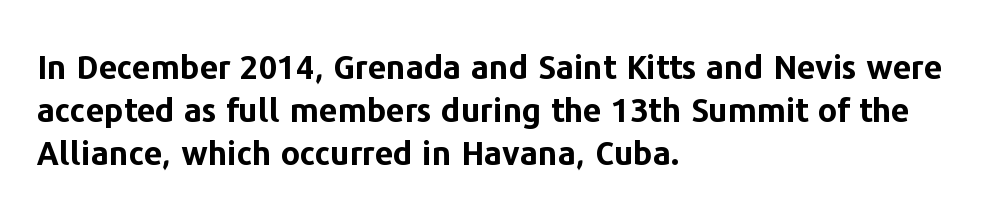
Q: Is the text bold? A: Yes.
Q: Is the text italic (slanted)? A: No, it is upright.
Q: Is the typeface a serif or a sans-serif typeface? A: Sans-serif.
Q: Is the text underlined? A: No.
Q: How is the paragraph aligned? A: Left-aligned.
Q: Is the spacing between letters normal or unusually wide? A: Normal.
Q: Is the spacing between lines tight, normal or loose? A: Normal.
Q: Width (condensed, normal, or wide)? A: Normal.
Q: Stroke contrast? A: Low.
Q: x-height? A: Medium.
Q: Monospaced? A: No.
